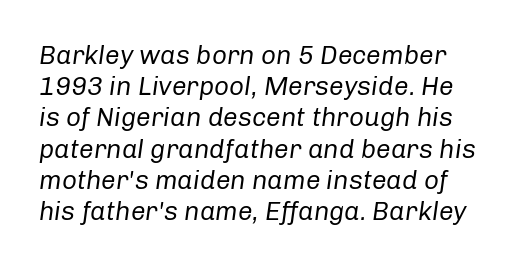
{"italic": "yes", "lean": "right", "slant_degrees": 8, "bold": "no", "underline": "no", "line_spacing_ratio": 1.2, "letter_spacing": "normal", "letter_spacing_em": 0.0, "glyph_px": 26}
